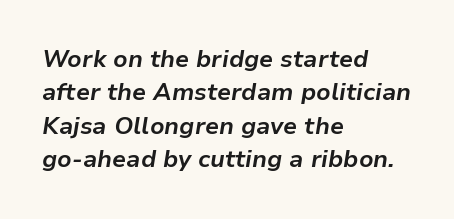
The image shows 24 px bold type, italic (leaning right); set left-aligned, normal line spacing (1.39x), normal letter spacing, not underlined.
